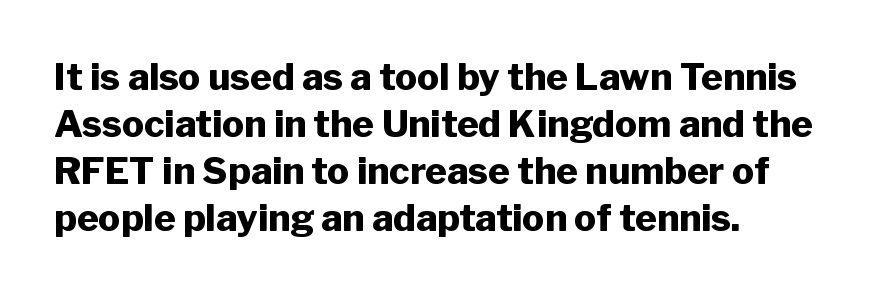
Q: Is the text bold? A: Yes.
Q: Is the text italic (slanted)? A: No, it is upright.
Q: Is the typeface a serif or a sans-serif typeface? A: Sans-serif.
Q: Is the text underlined? A: No.
Q: Is the spacing between letters normal or unusually wide? A: Normal.
Q: Is the spacing between lines tight, normal or loose? A: Normal.
Q: Width (condensed, normal, or wide)? A: Normal.
Q: Stroke contrast? A: Low.
Q: x-height? A: Medium.
Q: Monospaced? A: No.
